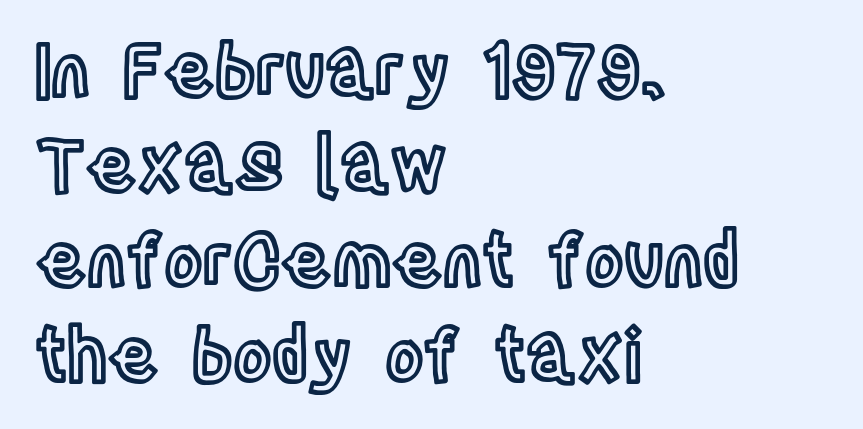
Q: Is the text italic (slanted)? A: No, it is upright.
Q: Is the text underlined? A: No.
Q: How is the paragraph aligned? A: Left-aligned.
Q: Is the spacing between letters normal or unusually wide? A: Normal.
Q: Is the spacing between lines tight, normal or loose? A: Normal.
Q: Width (condensed, normal, or wide)? A: Condensed.
Q: x-height? A: Large.
Q: Monospaced? A: No.
